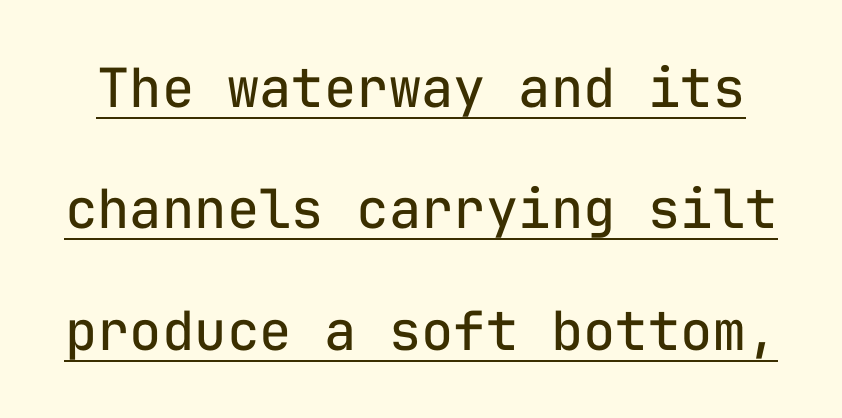
{"serif": "no", "italic": "no", "bold": "no", "weight": "regular", "width": "normal", "stroke_contrast": "low", "x_height": "medium", "monospaced": "yes", "underline": "yes", "line_spacing": "loose", "line_spacing_ratio": 2.25, "letter_spacing": "normal", "letter_spacing_em": 0.0, "glyph_px": 54}
